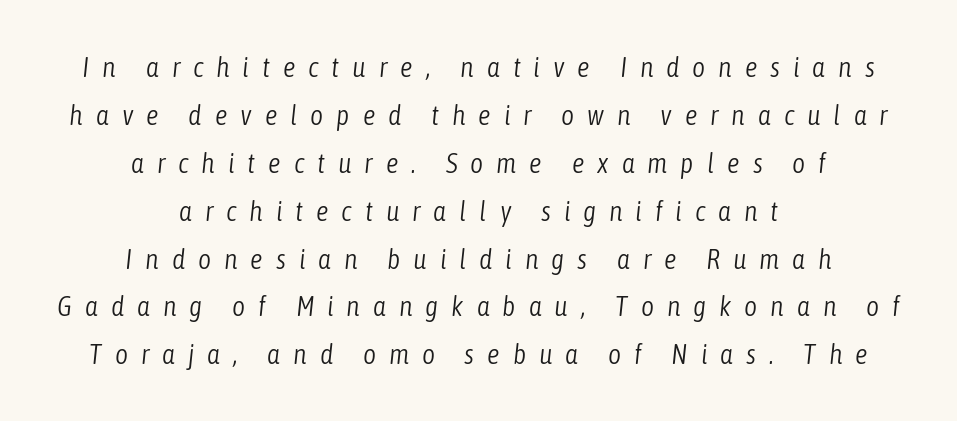
Q: Is the text bold? A: No.
Q: Is the text italic (slanted)? A: Yes, it leans right by about 6 degrees.
Q: Is the text underlined? A: No.
Q: How is the paragraph aligned? A: Centered.
Q: Is the spacing between letters normal or unusually wide? A: Unusually wide.
Q: Width (condensed, normal, or wide)? A: Condensed.
Q: Stroke contrast? A: Low.
Q: x-height? A: Medium.
Q: Monospaced? A: No.
